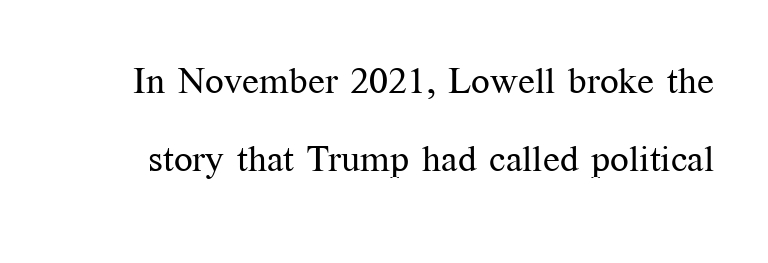
The image shows 37 px regular-weight serif type, upright; set loose line spacing (2.1x), normal letter spacing, not underlined; medium stroke contrast and a medium x-height.
